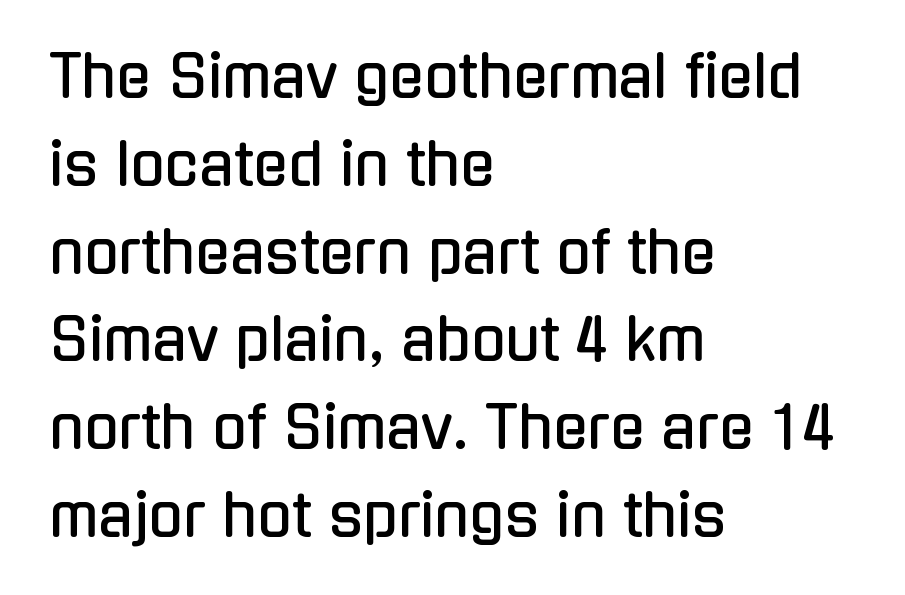
{"serif": "no", "italic": "no", "width": "condensed", "stroke_contrast": "low", "x_height": "medium", "monospaced": "no", "underline": "no", "align": "left", "line_spacing": "normal", "line_spacing_ratio": 1.54, "letter_spacing": "normal", "letter_spacing_em": 0.0, "glyph_px": 57}
